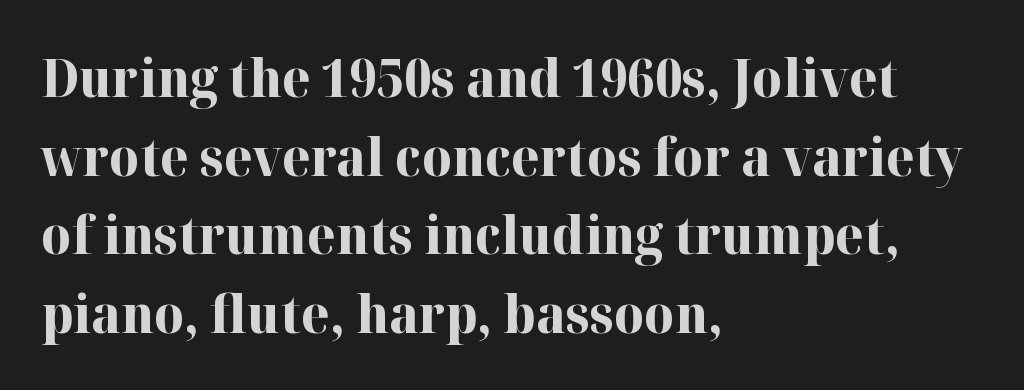
The typeface chosen for these lines features serifs. Chunky letters — that's bold for sure. The type is set solid horizontally, with unmodified tracking. A roman cut, with each character standing at attention. Note the varied advance widths — an 'i' is clearly narrower than an 'm'.
